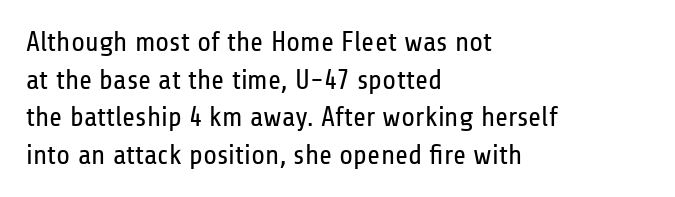
The image shows 28 px regular-weight, condensed sans-serif type, upright; set left-aligned, normal line spacing (1.34x), normal letter spacing, not underlined; low stroke contrast and a medium x-height.
